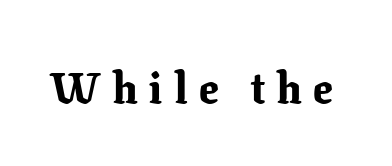
Q: Is the text bold? A: Yes.
Q: Is the text italic (slanted)? A: No, it is upright.
Q: Is the typeface a serif or a sans-serif typeface? A: Serif.
Q: Is the text underlined? A: No.
Q: Is the spacing between letters normal or unusually wide? A: Unusually wide.
Q: Width (condensed, normal, or wide)? A: Normal.
Q: Stroke contrast? A: Low.
Q: x-height? A: Medium.
Q: Monospaced? A: No.
